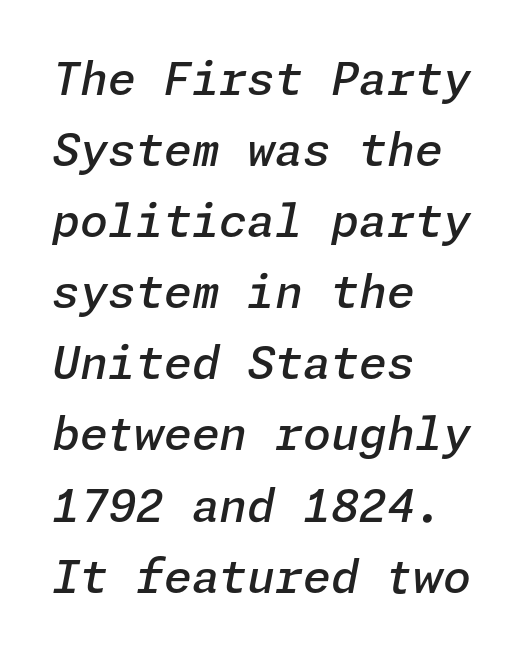
Q: Is the text bold? A: Semi-bold.
Q: Is the text italic (slanted)? A: Yes, it leans right by about 11 degrees.
Q: Is the text underlined? A: No.
Q: How is the paragraph aligned? A: Left-aligned.
Q: Is the spacing between letters normal or unusually wide? A: Normal.
Q: Is the spacing between lines tight, normal or loose? A: Normal.
Q: Width (condensed, normal, or wide)? A: Normal.
Q: Stroke contrast? A: Low.
Q: x-height? A: Medium.
